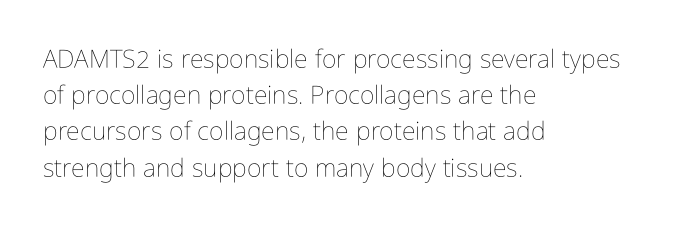
{"italic": "no", "bold": "no", "underline": "no", "align": "left", "line_spacing": "normal", "line_spacing_ratio": 1.45, "letter_spacing": "normal", "letter_spacing_em": 0.0, "glyph_px": 25}
